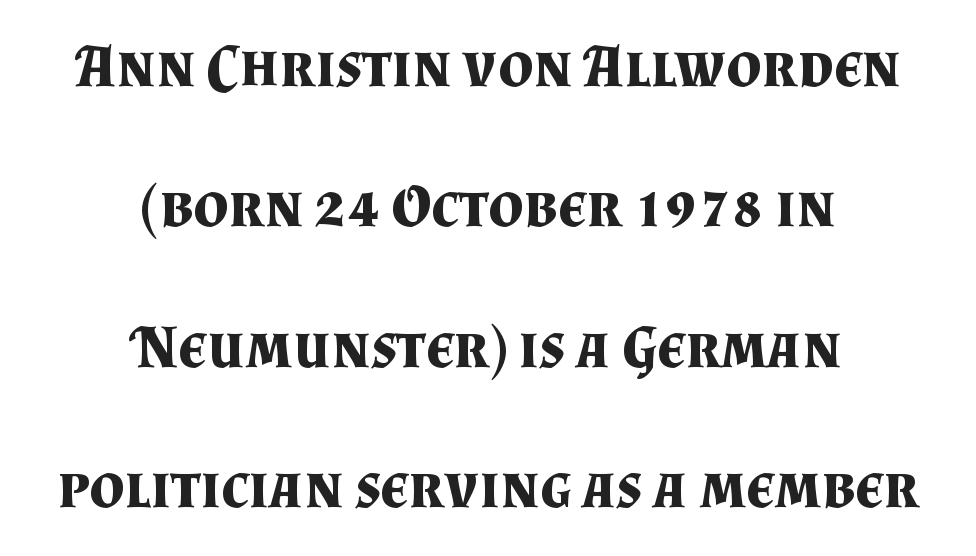
{"serif": "yes", "italic": "no", "bold": "yes", "weight": "bold", "width": "normal", "stroke_contrast": "medium", "x_height": "small", "monospaced": "no", "underline": "no", "align": "center", "line_spacing": "loose", "line_spacing_ratio": 2.3, "letter_spacing": "normal", "letter_spacing_em": 0.0, "glyph_px": 61}
